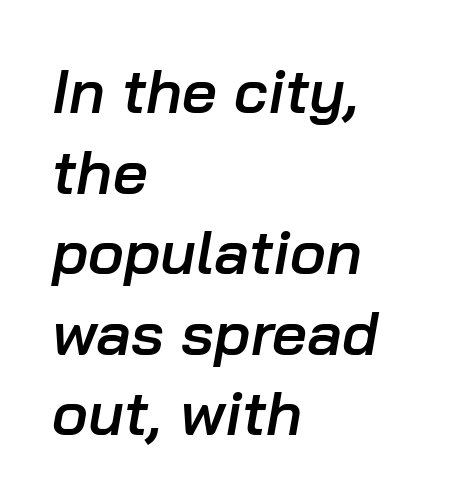
{"italic": "yes", "lean": "right", "slant_degrees": 10, "bold": "semi", "weight": "semibold", "width": "normal", "stroke_contrast": "low", "x_height": "medium", "monospaced": "no", "underline": "no", "align": "left", "line_spacing": "normal", "line_spacing_ratio": 1.32, "letter_spacing": "normal", "letter_spacing_em": 0.0, "glyph_px": 61}
